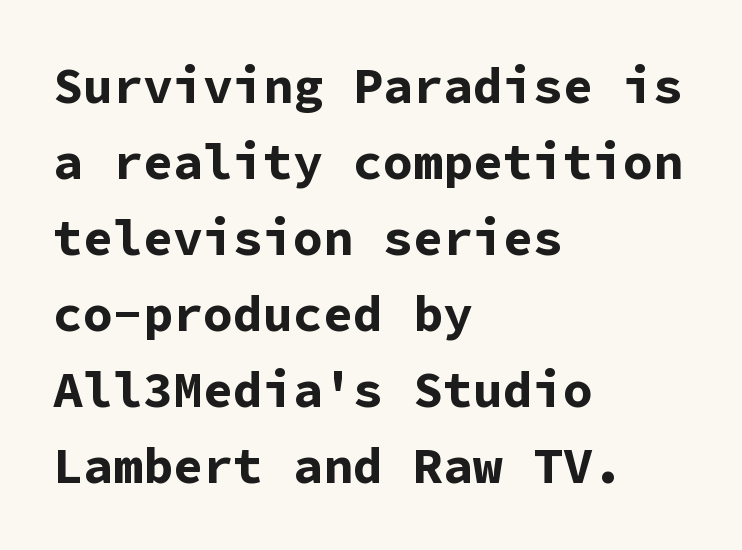
Q: Is the text bold? A: Yes.
Q: Is the text italic (slanted)? A: No, it is upright.
Q: Is the typeface a serif or a sans-serif typeface? A: Sans-serif.
Q: Is the text underlined? A: No.
Q: How is the paragraph aligned? A: Left-aligned.
Q: Is the spacing between letters normal or unusually wide? A: Normal.
Q: Is the spacing between lines tight, normal or loose? A: Normal.
Q: Width (condensed, normal, or wide)? A: Normal.
Q: Stroke contrast? A: Low.
Q: x-height? A: Medium.
Q: Monospaced? A: Yes.
